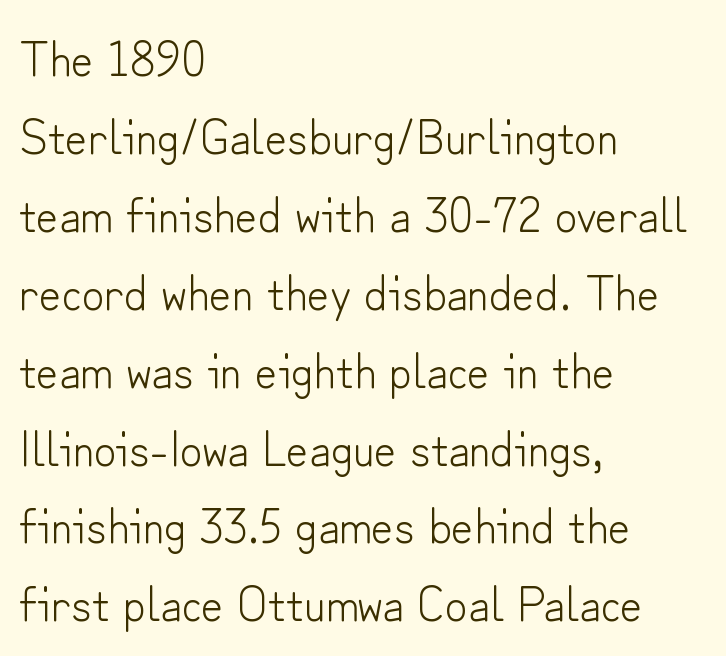
Font category for this specimen: sans-serif. Each line starts at the same left margin while the right side varies. Do the characters align in a grid? No, the font is proportional. The gaps between neighbouring characters are ordinary and unremarkable. Characters remain perfectly vertical along every line. What's the leading like? Ordinary, nothing unusual.
